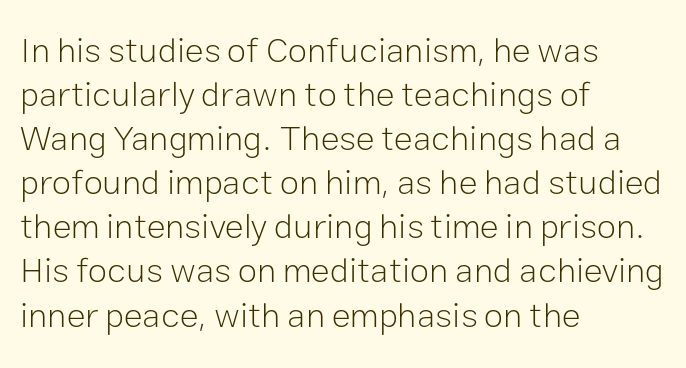
{"serif": "no", "italic": "no", "bold": "no", "weight": "light", "width": "normal", "stroke_contrast": "low", "x_height": "medium", "monospaced": "no", "underline": "no", "align": "left", "line_spacing": "normal", "line_spacing_ratio": 1.26, "letter_spacing": "normal", "letter_spacing_em": 0.0, "glyph_px": 35}
